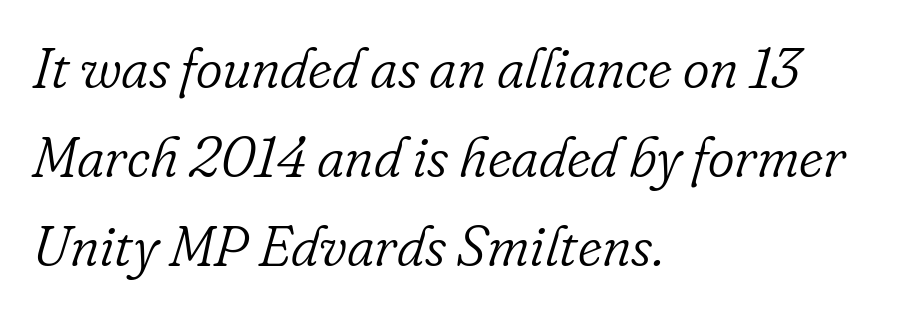
The image shows 57 px light serif type, italic (leaning right); set left-aligned, normal line spacing (1.56x), normal letter spacing, not underlined; low stroke contrast and a small x-height.
